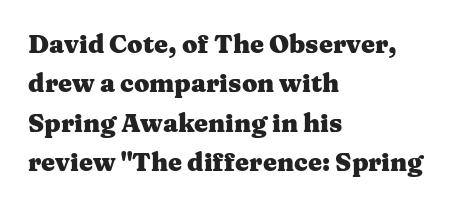
Q: Is the text bold? A: Yes.
Q: Is the text italic (slanted)? A: No, it is upright.
Q: Is the text underlined? A: No.
Q: How is the paragraph aligned? A: Left-aligned.
Q: Is the spacing between letters normal or unusually wide? A: Normal.
Q: Is the spacing between lines tight, normal or loose? A: Normal.
